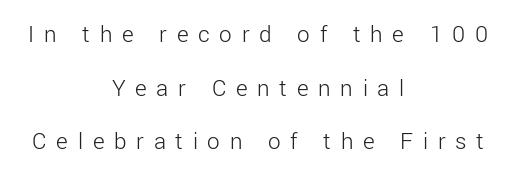
Q: Is the text bold? A: No.
Q: Is the text italic (slanted)? A: No, it is upright.
Q: Is the text underlined? A: No.
Q: How is the paragraph aligned? A: Centered.
Q: Is the spacing between letters normal or unusually wide? A: Unusually wide.
Q: Is the spacing between lines tight, normal or loose? A: Loose.
